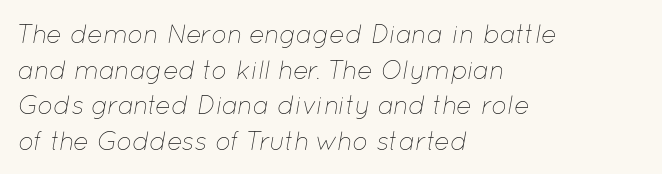
The image shows 26 px text type, italic (leaning right); set left-aligned, normal line spacing (1.37x), normal letter spacing, not underlined.
